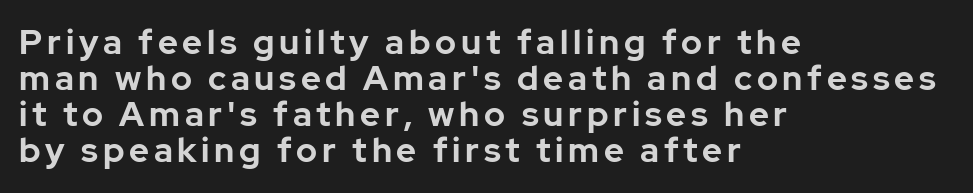
Heavy-handed strokes throughout: this text is bold. To sum up the face: it is a sans, with no serifs. The specimen reads as upright at a glance. This block would grow much taller if given ordinary leading; it's compressed now.
